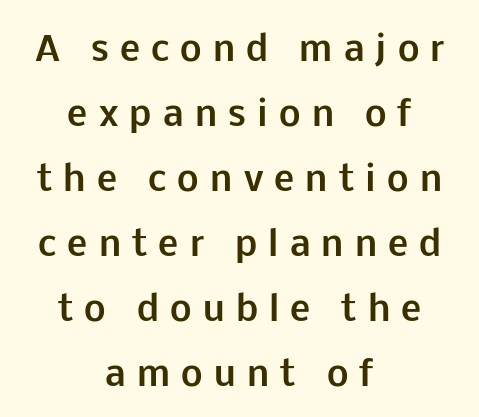
{"serif": "no", "italic": "no", "bold": "yes", "weight": "bold", "width": "normal", "stroke_contrast": "low", "x_height": "medium", "monospaced": "no", "underline": "no", "align": "center", "line_spacing": "loose", "line_spacing_ratio": 1.91, "letter_spacing": "wide", "letter_spacing_em": 0.33, "glyph_px": 34}
